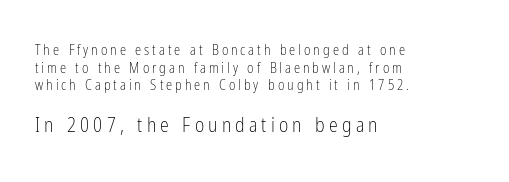
Q: Is the text bold? A: No.
Q: Is the text italic (slanted)? A: No, it is upright.
Q: Is the text underlined? A: No.
Q: How is the paragraph aligned? A: Left-aligned.
Q: Is the spacing between letters normal or unusually wide? A: Unusually wide.
Q: Is the spacing between lines tight, normal or loose? A: Normal.
Q: Which block of text is set in a larger size, the first (top) or the second (bottom)? A: The second (bottom) one.
